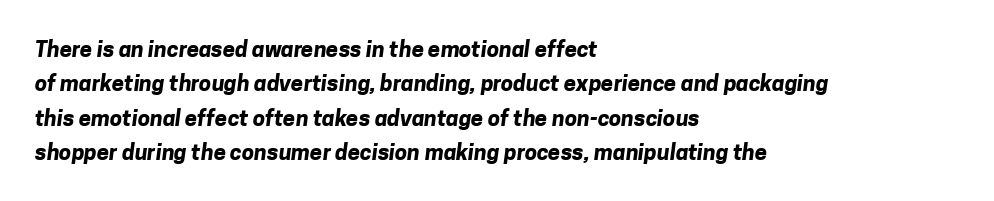
The space directly below the letters is spotless. Visually the block forms a straight wall on the left and a jagged coastline on the right. Inter-character spacing is left at the font's built-in metrics. Heavy, bold letterforms. Regular leading.
